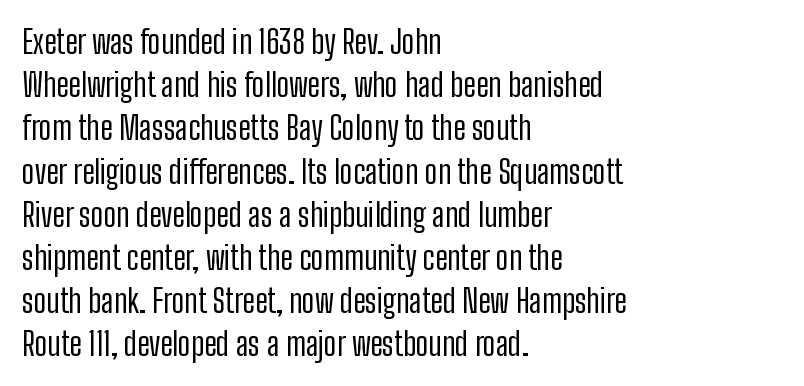
Q: Is the text bold? A: No.
Q: Is the text italic (slanted)? A: No, it is upright.
Q: Is the typeface a serif or a sans-serif typeface? A: Sans-serif.
Q: Is the text underlined? A: No.
Q: How is the paragraph aligned? A: Left-aligned.
Q: Is the spacing between letters normal or unusually wide? A: Normal.
Q: Is the spacing between lines tight, normal or loose? A: Normal.
Q: Width (condensed, normal, or wide)? A: Condensed.
Q: Stroke contrast? A: Low.
Q: x-height? A: Medium.
Q: Monospaced? A: No.
